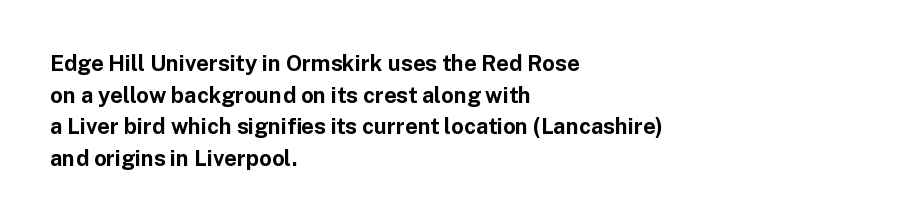
{"italic": "no", "bold": "yes", "underline": "no", "align": "left", "line_spacing": "normal", "line_spacing_ratio": 1.44, "letter_spacing": "normal", "letter_spacing_em": 0.0, "glyph_px": 22}
